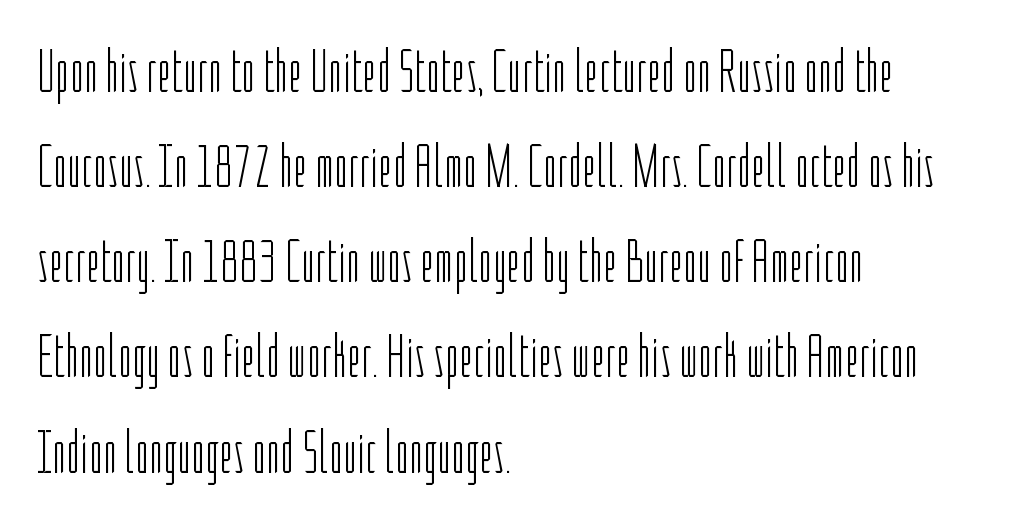
The image shows 61 px light, condensed sans-serif type, upright; set left-aligned, normal line spacing (1.56x), normal letter spacing, not underlined; low stroke contrast and a medium x-height.
